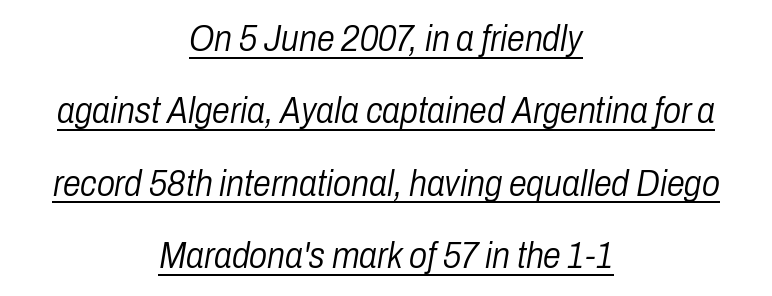
The image shows 36 px light, condensed type, italic (leaning right); set centered, loose line spacing (2.01x), normal letter spacing, underlined; low stroke contrast and a medium x-height.
